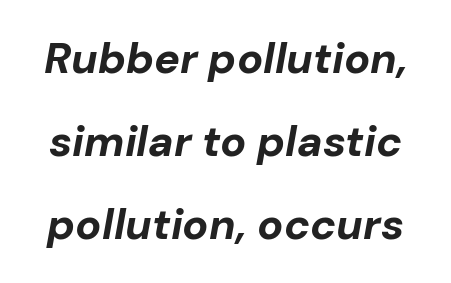
The string is rendered with underlining switched off. Regarding leading, the lines here are spaced well apart. Notice how the stems are inclined rather than vertical — that's the hallmark of italics. The letterforms sit shoulder to shoulder at normal distance. Emphasis by weight is at full strength: bold. This sample has the flowing, uneven cadence of proportional lettering.
